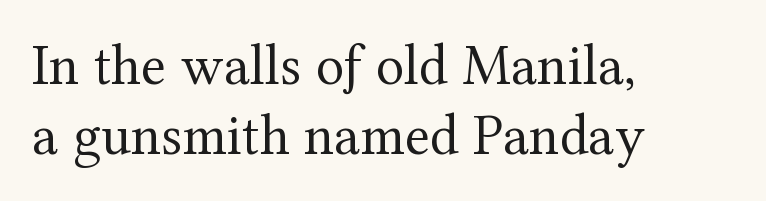
Q: Is the text bold? A: No.
Q: Is the text italic (slanted)? A: No, it is upright.
Q: Is the typeface a serif or a sans-serif typeface? A: Serif.
Q: Is the text underlined? A: No.
Q: How is the paragraph aligned? A: Left-aligned.
Q: Is the spacing between letters normal or unusually wide? A: Normal.
Q: Width (condensed, normal, or wide)? A: Normal.
Q: Stroke contrast? A: Medium.
Q: x-height? A: Medium.
Q: Monospaced? A: No.
